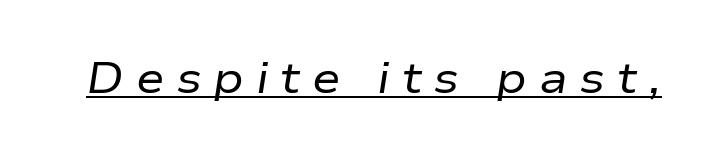
Q: Is the text bold? A: No.
Q: Is the text italic (slanted)? A: Yes, it leans right by about 9 degrees.
Q: Is the text underlined? A: Yes.
Q: Is the spacing between letters normal or unusually wide? A: Unusually wide.
Q: Width (condensed, normal, or wide)? A: Wide.
Q: Stroke contrast? A: Low.
Q: x-height? A: Medium.
Q: Monospaced? A: No.
